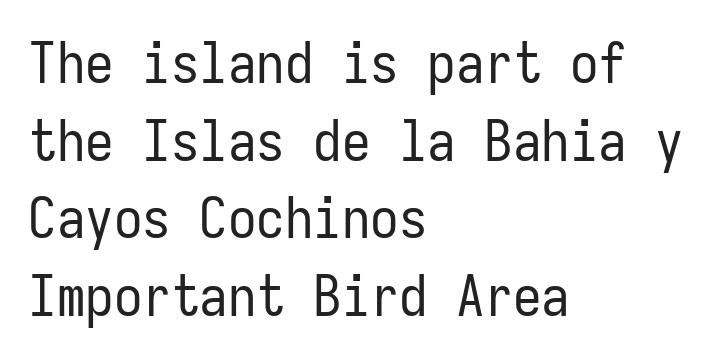
The designer went with a sans here, leaving each stem footless. Quick note: not italic, upright. Weight class: somewhere from thin through regular. Each word holds together tightly as a unit, with standard inter-letter gaps. Is this a fixed-width face? Yes — each glyph sits in an identical cell. Descenders hang freely into open space.
